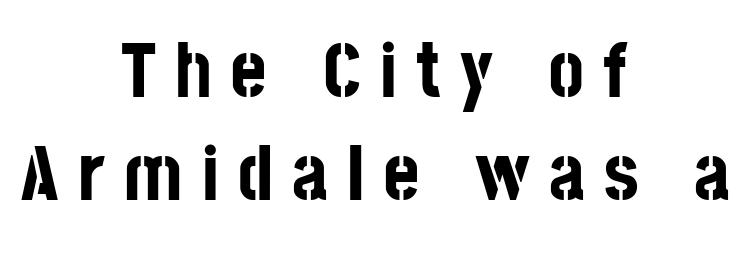
{"serif": "no", "italic": "no", "bold": "yes", "weight": "bold", "width": "condensed", "stroke_contrast": "low", "x_height": "large", "monospaced": "no", "underline": "no", "align": "center", "line_spacing": "normal", "line_spacing_ratio": 1.32, "letter_spacing": "wide", "letter_spacing_em": 0.24, "glyph_px": 78}
